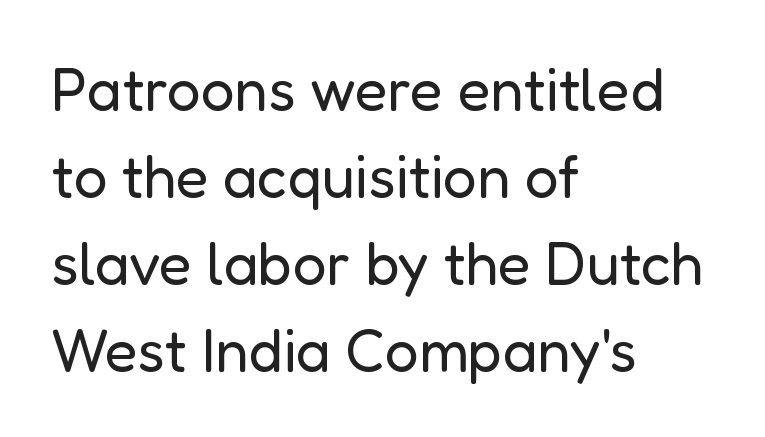
The image shows 60 px regular-weight sans-serif type, upright; set left-aligned, normal line spacing (1.45x), normal letter spacing, not underlined; low stroke contrast and a medium x-height.
